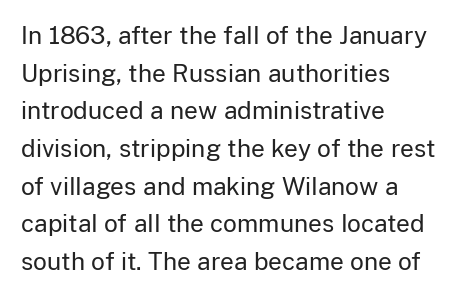
The image shows 24 px text type, upright; set left-aligned, normal line spacing (1.57x), normal letter spacing, not underlined.
